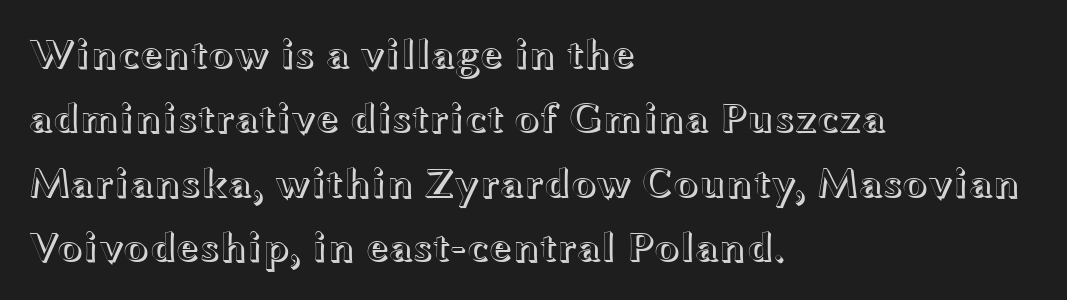
Q: Is the text italic (slanted)? A: No, it is upright.
Q: Is the text underlined? A: No.
Q: How is the paragraph aligned? A: Left-aligned.
Q: Is the spacing between letters normal or unusually wide? A: Normal.
Q: Is the spacing between lines tight, normal or loose? A: Normal.
Q: Width (condensed, normal, or wide)? A: Wide.
Q: x-height? A: Medium.
Q: Monospaced? A: No.
